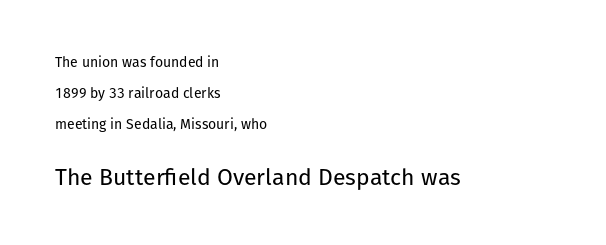
{"italic": "no", "bold": "no", "underline": "no", "align": "left", "line_spacing": "loose", "line_spacing_ratio": 2.2, "letter_spacing": "normal", "letter_spacing_em": 0.0, "larger_block": "second", "size_ratio": 1.64, "glyph_px": 23}
